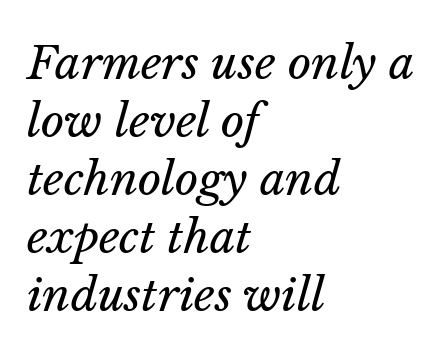
The image shows 45 px regular-weight type, italic (leaning right); set left-aligned, normal line spacing (1.29x), normal letter spacing, not underlined; low stroke contrast and a medium x-height.
